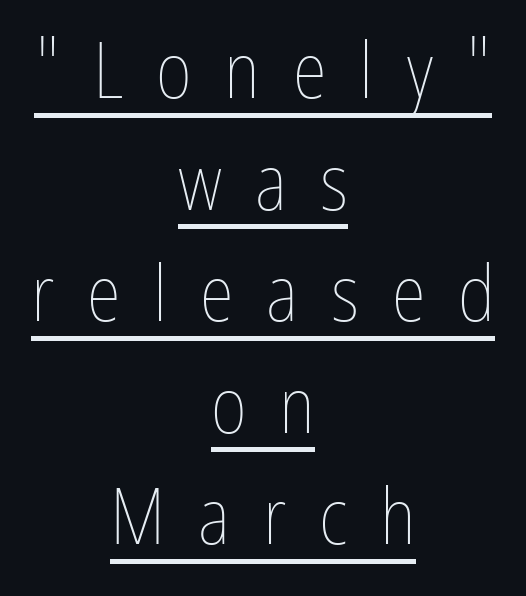
Compared with a flush-left layout, this one balances lines on the center instead. A baseline rule has been typeset under these characters. Vertical strokes here are truly vertical. The designer left line spacing at the default.
